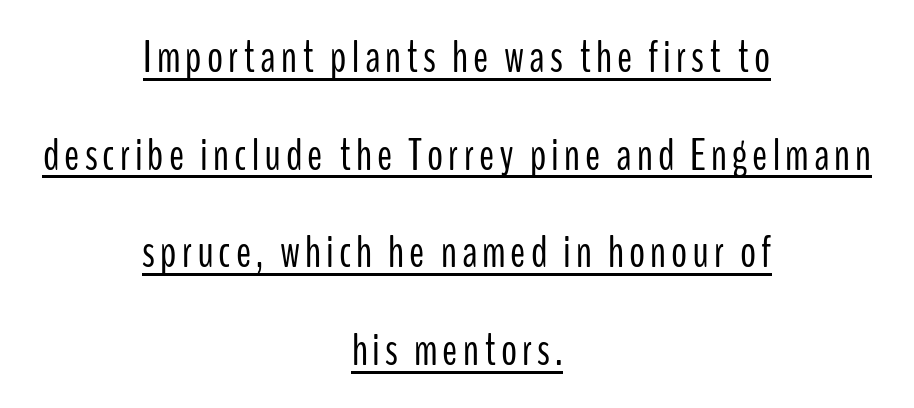
Q: Is the text bold? A: No.
Q: Is the text italic (slanted)? A: No, it is upright.
Q: Is the typeface a serif or a sans-serif typeface? A: Sans-serif.
Q: Is the text underlined? A: Yes.
Q: How is the paragraph aligned? A: Centered.
Q: Is the spacing between lines tight, normal or loose? A: Loose.
Q: Width (condensed, normal, or wide)? A: Condensed.
Q: Stroke contrast? A: Low.
Q: x-height? A: Medium.
Q: Monospaced? A: No.
